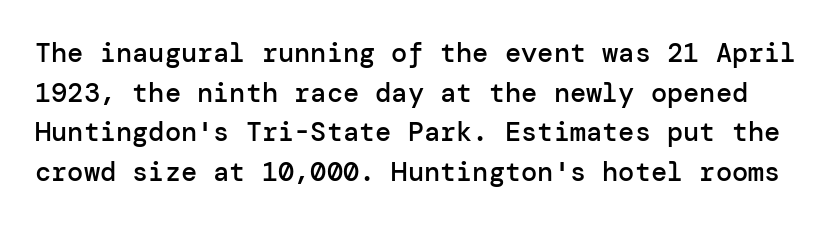
Q: Is the text bold? A: Semi-bold.
Q: Is the text italic (slanted)? A: No, it is upright.
Q: Is the text underlined? A: No.
Q: Is the spacing between letters normal or unusually wide? A: Normal.
Q: Is the spacing between lines tight, normal or loose? A: Normal.
